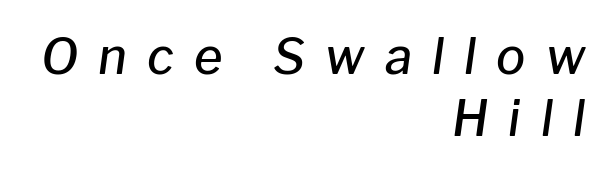
The typesetting leans somewhat heavy: a semibold. The letters are slanted; this is an italic face. Summary of vertical rhythm: regular, with standard interline spacing. Any mark beneath the type? The region is blank. Every row of glyphs terminates at an identical x-position on the right. Spacing between characters has been opened up far beyond the box default.
